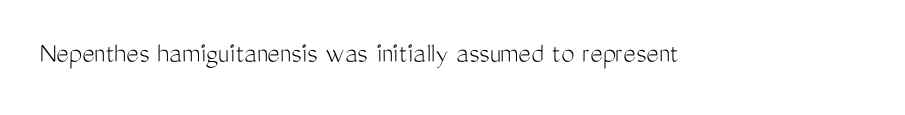
You could not count columns in this text — the font is proportionally spaced. No letter is thick-stroked: the sample isn't bold. This is the regular roman posture of the typeface. Glyph-to-glyph distance matches everyday printed text. Classification — sans serif. Clear beneath every line of the passage.
